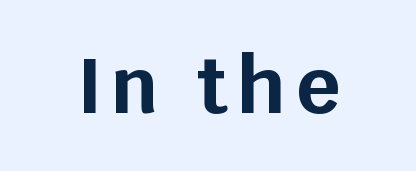
{"serif": "no", "italic": "no", "bold": "yes", "weight": "bold", "width": "normal", "stroke_contrast": "low", "x_height": "large", "monospaced": "no", "underline": "no", "glyph_px": 77}
